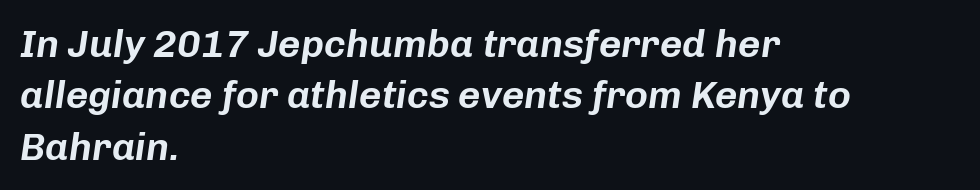
Q: Is the text italic (slanted)? A: Yes, it leans right by about 8 degrees.
Q: Is the text underlined? A: No.
Q: How is the paragraph aligned? A: Left-aligned.
Q: Is the spacing between letters normal or unusually wide? A: Normal.
Q: Is the spacing between lines tight, normal or loose? A: Normal.
Q: Width (condensed, normal, or wide)? A: Normal.
Q: Stroke contrast? A: Low.
Q: x-height? A: Medium.
Q: Monospaced? A: No.
